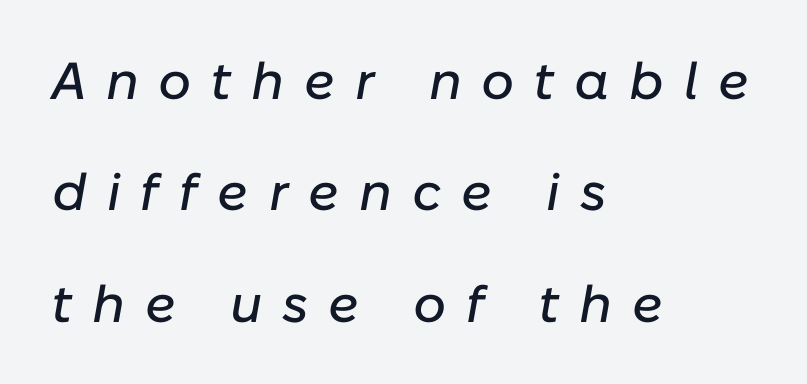
The image shows 52 px text type, italic (leaning right); set left-aligned, loose line spacing (2.14x), unusually wide letter spacing (+0.38 em), not underlined; low stroke contrast and a medium x-height.
